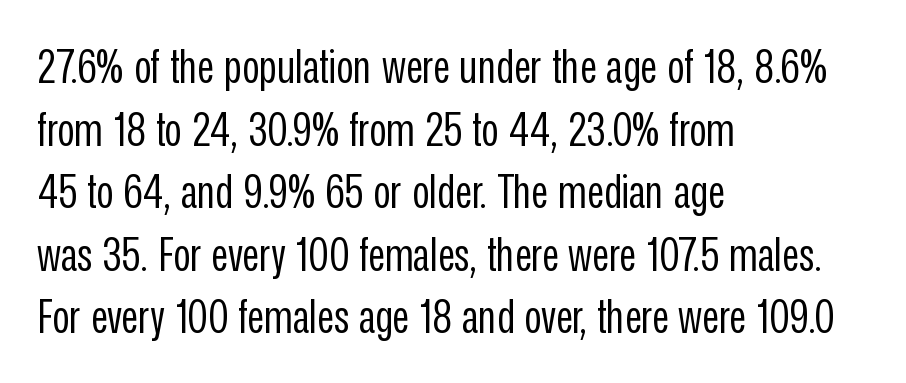
Q: Is the text bold? A: No.
Q: Is the text italic (slanted)? A: No, it is upright.
Q: Is the typeface a serif or a sans-serif typeface? A: Sans-serif.
Q: Is the text underlined? A: No.
Q: How is the paragraph aligned? A: Left-aligned.
Q: Is the spacing between letters normal or unusually wide? A: Normal.
Q: Is the spacing between lines tight, normal or loose? A: Normal.
Q: Width (condensed, normal, or wide)? A: Condensed.
Q: Stroke contrast? A: Low.
Q: x-height? A: Medium.
Q: Monospaced? A: No.
